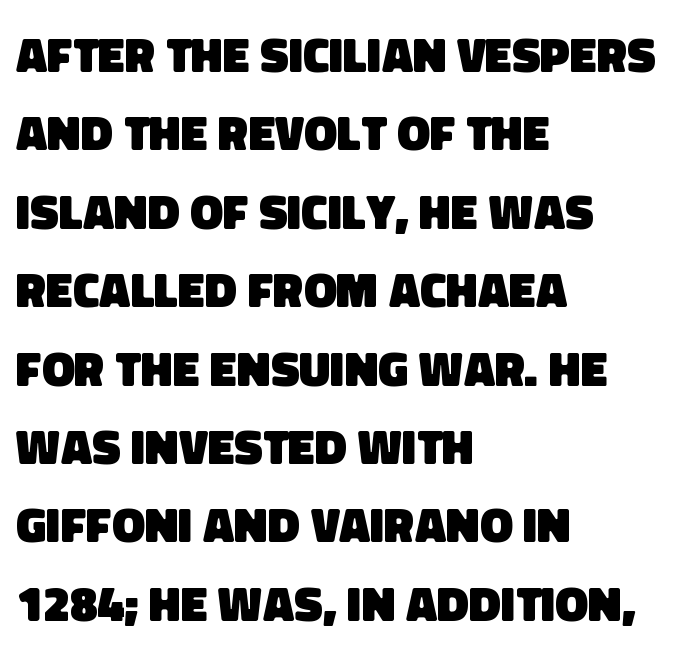
{"serif": "no", "bold": "yes", "weight": "heavy", "width": "normal", "stroke_contrast": "low", "x_height": "large", "monospaced": "no", "underline": "no", "align": "left", "line_spacing": "normal", "line_spacing_ratio": 1.6, "letter_spacing": "normal", "letter_spacing_em": 0.0, "glyph_px": 49}
